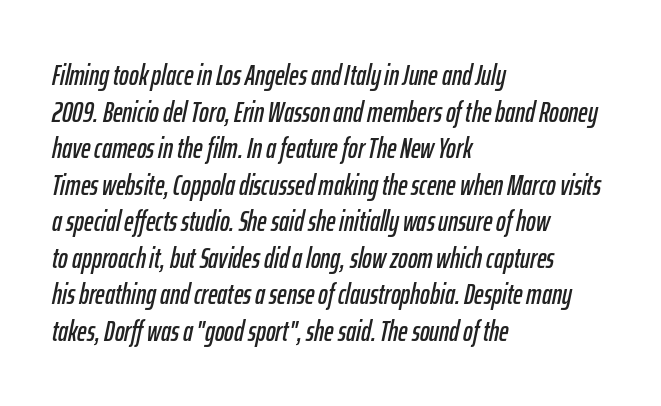
Q: Is the text italic (slanted)? A: Yes, it leans right by about 12 degrees.
Q: Is the text underlined? A: No.
Q: How is the paragraph aligned? A: Left-aligned.
Q: Is the spacing between letters normal or unusually wide? A: Normal.
Q: Is the spacing between lines tight, normal or loose? A: Normal.
Q: Width (condensed, normal, or wide)? A: Condensed.
Q: Stroke contrast? A: Low.
Q: x-height? A: Medium.
Q: Monospaced? A: No.
